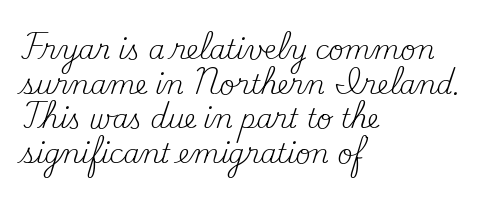
No chunkiness to these letters — they're not bold. A classic flush-left, rag-right setting is used for this passage. One glance says typical: line gaps are just what's usual. The letters sit at their default tracking, neither squeezed nor spread.
